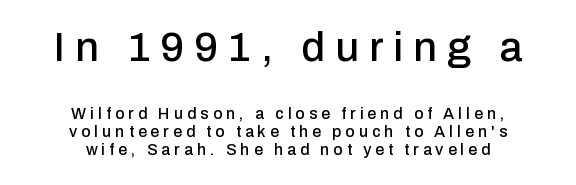
Q: Is the text italic (slanted)? A: No, it is upright.
Q: Is the typeface a serif or a sans-serif typeface? A: Sans-serif.
Q: Is the text underlined? A: No.
Q: How is the paragraph aligned? A: Centered.
Q: Is the spacing between letters normal or unusually wide? A: Unusually wide.
Q: Is the spacing between lines tight, normal or loose? A: Tight.
Q: Which block of text is set in a larger size, the first (top) or the second (bottom)? A: The first (top) one.
Q: Width (condensed, normal, or wide)? A: Normal.
Q: Stroke contrast? A: Low.
Q: x-height? A: Medium.
Q: Monospaced? A: No.
